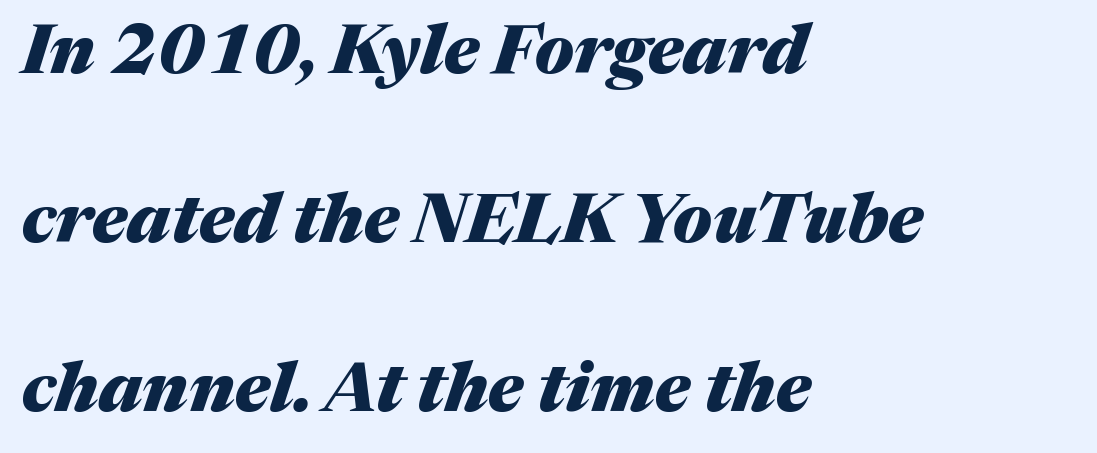
Italic? Definitely — the glyphs are oblique. In terms of letterspacing, this is plain default setting. On the weight axis this lands at bold, roughly 700. Line beginnings align vertically; line endings do not. The foot of each line stays bare and open. This sample has the flowing, uneven cadence of proportional lettering.
